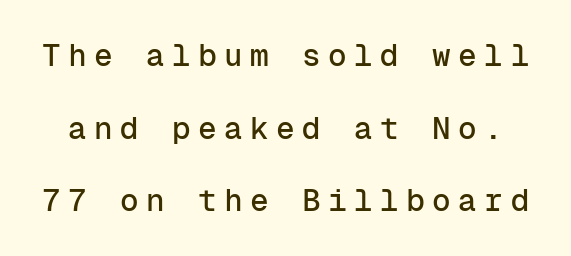
The image shows 31 px sans-serif type, upright, monospaced; set loose line spacing (2.34x), unusually wide letter spacing (+0.24 em), not underlined; low stroke contrast and a medium x-height.
